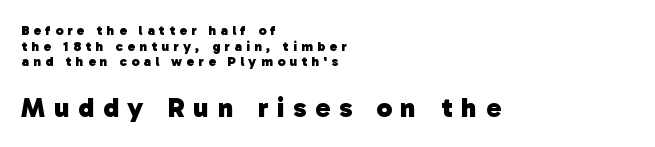
Q: Is the text bold? A: Yes.
Q: Is the typeface a serif or a sans-serif typeface? A: Sans-serif.
Q: Is the text underlined? A: No.
Q: How is the paragraph aligned? A: Left-aligned.
Q: Is the spacing between letters normal or unusually wide? A: Unusually wide.
Q: Is the spacing between lines tight, normal or loose? A: Tight.
Q: Which block of text is set in a larger size, the first (top) or the second (bottom)? A: The second (bottom) one.
Q: Width (condensed, normal, or wide)? A: Normal.
Q: Stroke contrast? A: Low.
Q: x-height? A: Medium.
Q: Monospaced? A: No.
